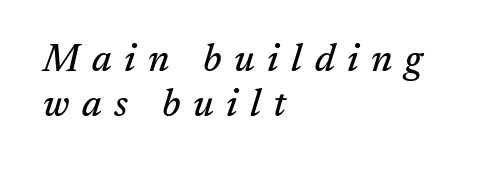
{"serif": "yes", "italic": "yes", "lean": "right", "slant_degrees": 17, "width": "normal", "stroke_contrast": "medium", "x_height": "medium", "monospaced": "no", "underline": "no", "align": "left", "line_spacing_ratio": 1.19, "letter_spacing": "wide", "letter_spacing_em": 0.33, "glyph_px": 38}
